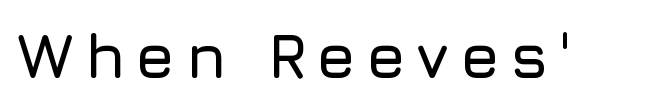
Q: Is the text italic (slanted)? A: No, it is upright.
Q: Is the typeface a serif or a sans-serif typeface? A: Sans-serif.
Q: Is the text underlined? A: No.
Q: Width (condensed, normal, or wide)? A: Normal.
Q: Stroke contrast? A: Low.
Q: x-height? A: Medium.
Q: Monospaced? A: No.
